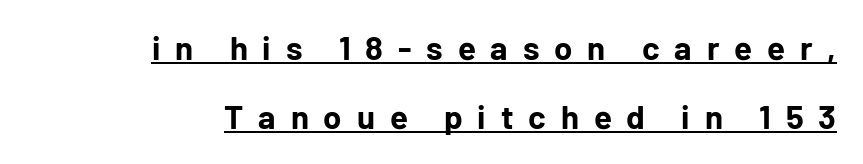
{"serif": "no", "italic": "no", "bold": "yes", "weight": "bold", "width": "normal", "stroke_contrast": "low", "x_height": "medium", "monospaced": "no", "underline": "yes", "align": "right", "line_spacing": "loose", "line_spacing_ratio": 2.1, "letter_spacing": "wide", "letter_spacing_em": 0.45, "glyph_px": 33}
